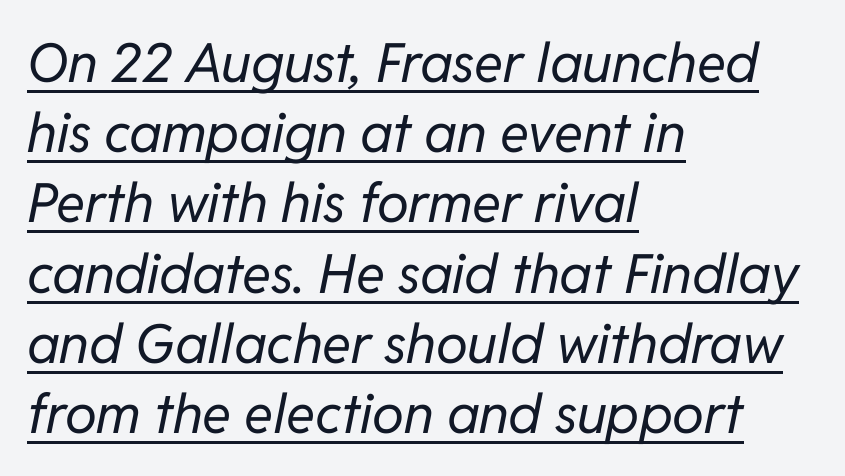
{"italic": "yes", "lean": "right", "slant_degrees": 11, "bold": "no", "weight": "regular", "width": "normal", "stroke_contrast": "low", "x_height": "medium", "monospaced": "no", "underline": "yes", "align": "left", "line_spacing": "normal", "line_spacing_ratio": 1.3, "letter_spacing": "normal", "letter_spacing_em": 0.0, "glyph_px": 54}
